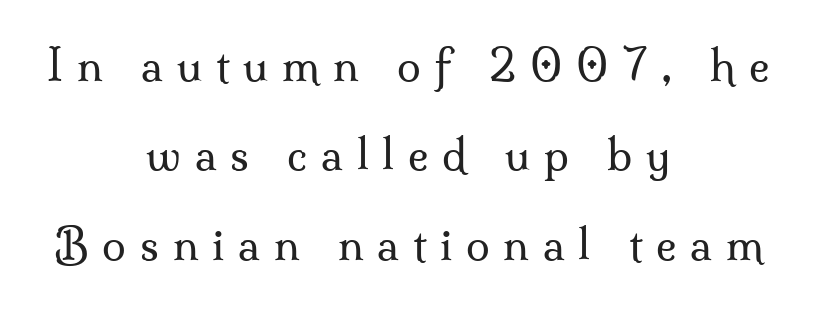
{"serif": "yes", "italic": "no", "bold": "no", "weight": "regular", "width": "normal", "stroke_contrast": "medium", "x_height": "small", "monospaced": "no", "underline": "no", "align": "center", "line_spacing": "loose", "line_spacing_ratio": 2.08, "letter_spacing": "wide", "letter_spacing_em": 0.32, "glyph_px": 43}
